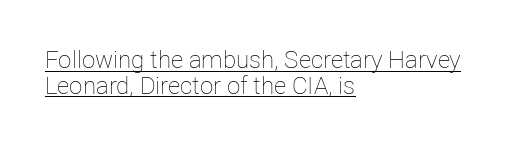
Q: Is the text bold? A: No.
Q: Is the text italic (slanted)? A: No, it is upright.
Q: Is the text underlined? A: Yes.
Q: How is the paragraph aligned? A: Left-aligned.
Q: Is the spacing between letters normal or unusually wide? A: Normal.
Q: Is the spacing between lines tight, normal or loose? A: Tight.
